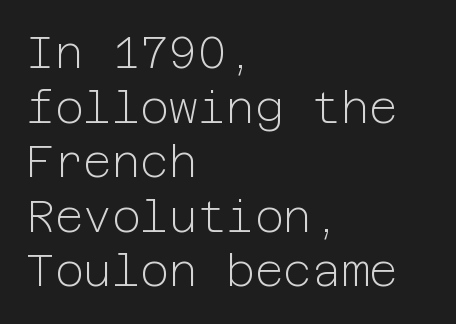
{"serif": "no", "italic": "no", "bold": "no", "weight": "light", "width": "normal", "stroke_contrast": "low", "x_height": "medium", "underline": "no", "align": "left", "line_spacing_ratio": 1.24, "letter_spacing": "normal", "letter_spacing_em": 0.0, "glyph_px": 44}
